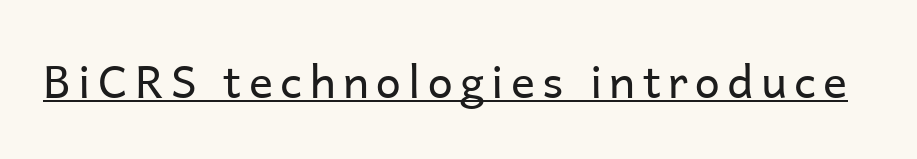
{"serif": "no", "italic": "no", "bold": "no", "weight": "regular", "width": "normal", "stroke_contrast": "low", "x_height": "medium", "monospaced": "no", "underline": "yes", "glyph_px": 45}
